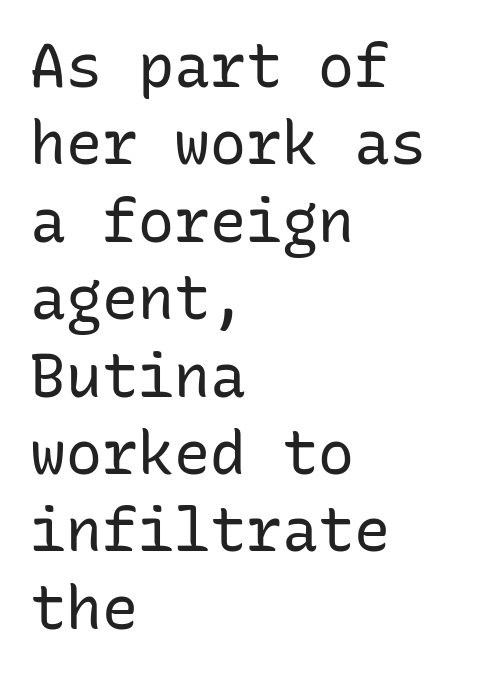
The image shows 60 px regular-weight sans-serif type, upright, monospaced; set left-aligned, normal line spacing (1.29x), normal letter spacing, not underlined; low stroke contrast and a medium x-height.
